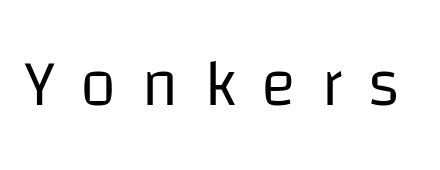
These lines are rendered in a variable-pitch font. The face looks like a standard text weight, possibly lighter. Posture: upright roman. The tracking jumps out immediately: characters are airy and widely separated.
